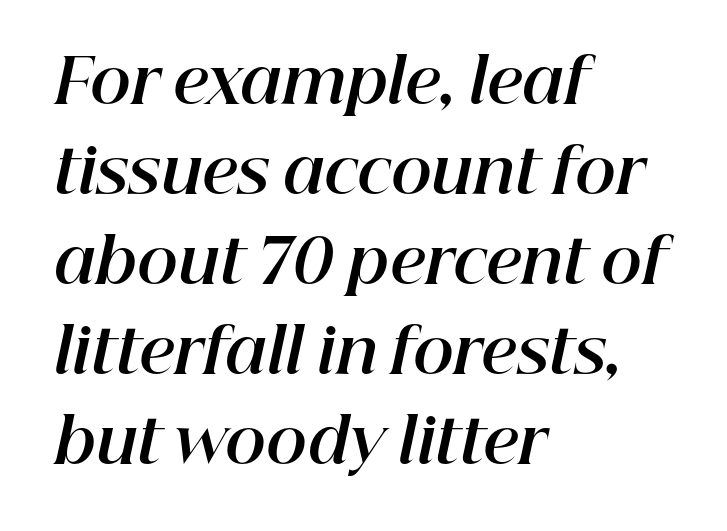
Q: Is the text bold? A: Yes.
Q: Is the text italic (slanted)? A: Yes, it leans right by about 12 degrees.
Q: Is the text underlined? A: No.
Q: How is the paragraph aligned? A: Left-aligned.
Q: Is the spacing between letters normal or unusually wide? A: Normal.
Q: Is the spacing between lines tight, normal or loose? A: Normal.
Q: Width (condensed, normal, or wide)? A: Normal.
Q: Stroke contrast? A: High.
Q: x-height? A: Medium.
Q: Monospaced? A: No.
